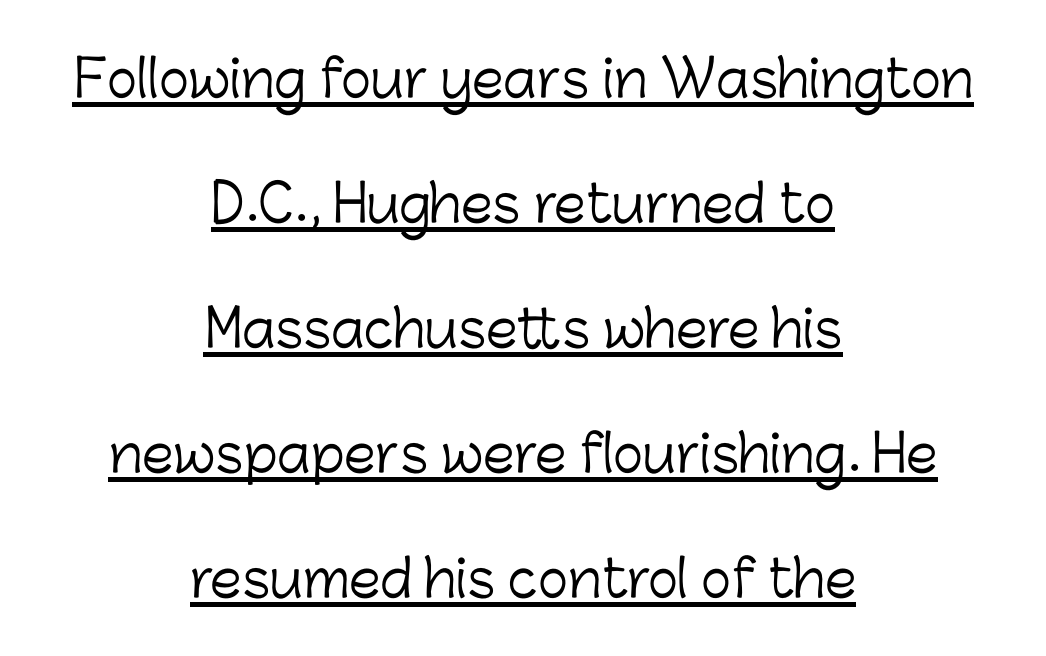
The image shows 51 px light sans-serif type, upright; set centered, loose line spacing (2.45x), normal letter spacing, underlined; low stroke contrast and a medium x-height.
